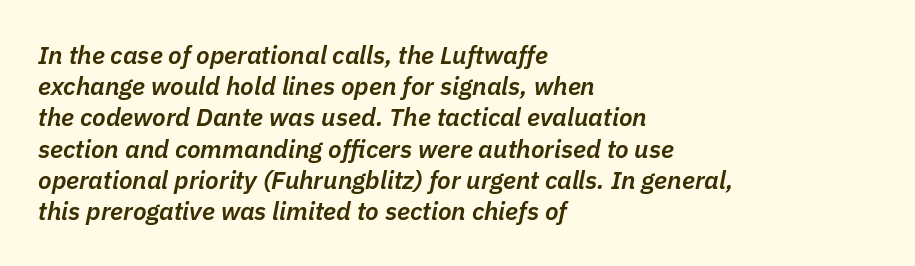
Q: Is the text bold? A: Semi-bold.
Q: Is the text italic (slanted)? A: Yes, it leans right by about 11 degrees.
Q: Is the text underlined? A: No.
Q: How is the paragraph aligned? A: Left-aligned.
Q: Is the spacing between letters normal or unusually wide? A: Normal.
Q: Is the spacing between lines tight, normal or loose? A: Normal.
